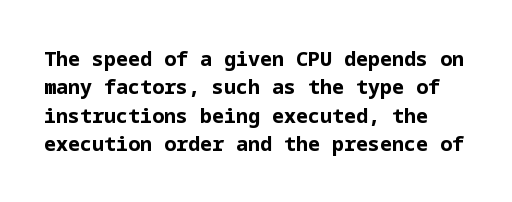
{"italic": "no", "bold": "yes", "underline": "no", "line_spacing": "normal", "line_spacing_ratio": 1.42, "letter_spacing": "normal", "letter_spacing_em": 0.0, "glyph_px": 20}
